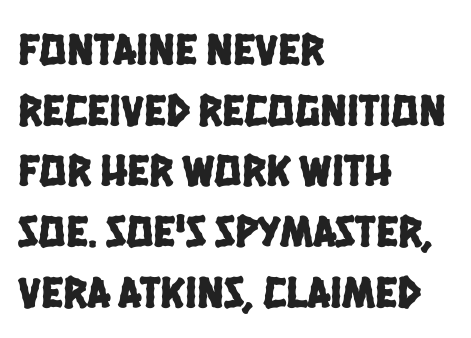
The image shows 45 px condensed sans-serif type; set left-aligned, normal line spacing (1.35x), normal letter spacing, not underlined; low stroke contrast and a large x-height.
